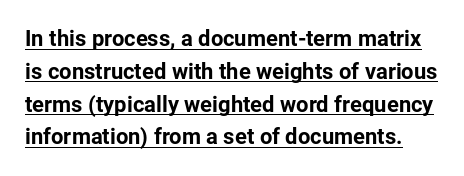
Q: Is the text bold? A: Yes.
Q: Is the text italic (slanted)? A: No, it is upright.
Q: Is the text underlined? A: Yes.
Q: Is the spacing between letters normal or unusually wide? A: Normal.
Q: Is the spacing between lines tight, normal or loose? A: Normal.
